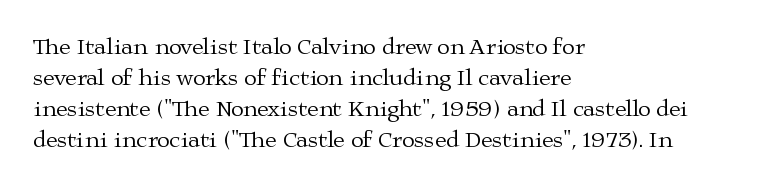
{"italic": "no", "bold": "no", "underline": "no", "align": "left", "line_spacing": "normal", "line_spacing_ratio": 1.35, "letter_spacing": "normal", "letter_spacing_em": 0.0, "glyph_px": 23}
